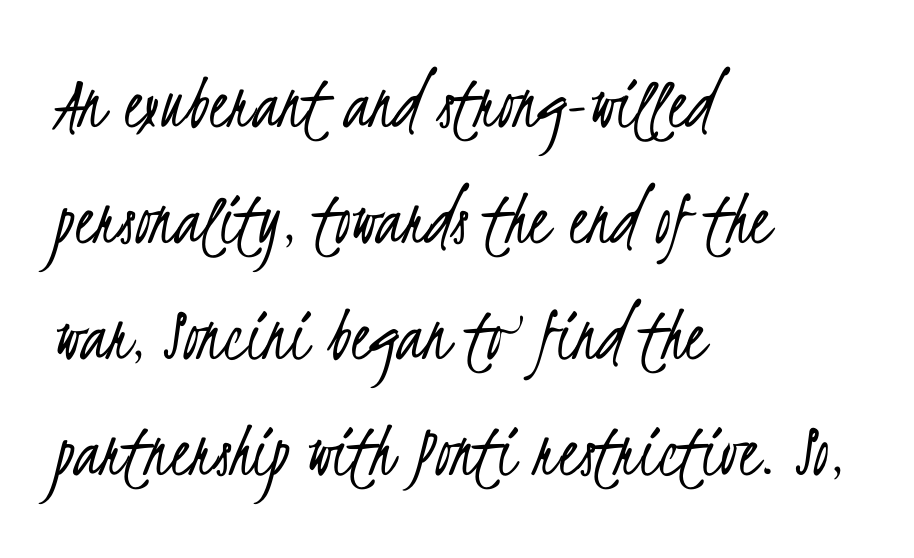
Q: Is the text bold? A: No.
Q: Is the typeface a serif or a sans-serif typeface? A: Sans-serif.
Q: Is the text underlined? A: No.
Q: How is the paragraph aligned? A: Left-aligned.
Q: Is the spacing between letters normal or unusually wide? A: Normal.
Q: Is the spacing between lines tight, normal or loose? A: Normal.
Q: Width (condensed, normal, or wide)? A: Condensed.
Q: Stroke contrast? A: Low.
Q: x-height? A: Small.
Q: Monospaced? A: No.
